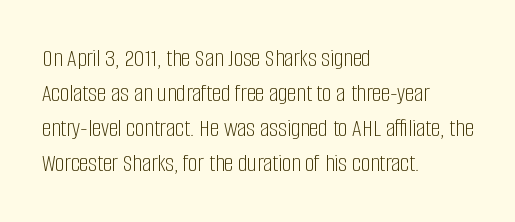
How are the letters spaced? Ordinarily, with no added tracking. Has an underline been added? It has not. Honestly, the row spacing looks completely unremarkable. The font is comparable to plain body text, perhaps lighter. Visually the block forms a straight wall on the left and a jagged coastline on the right.
